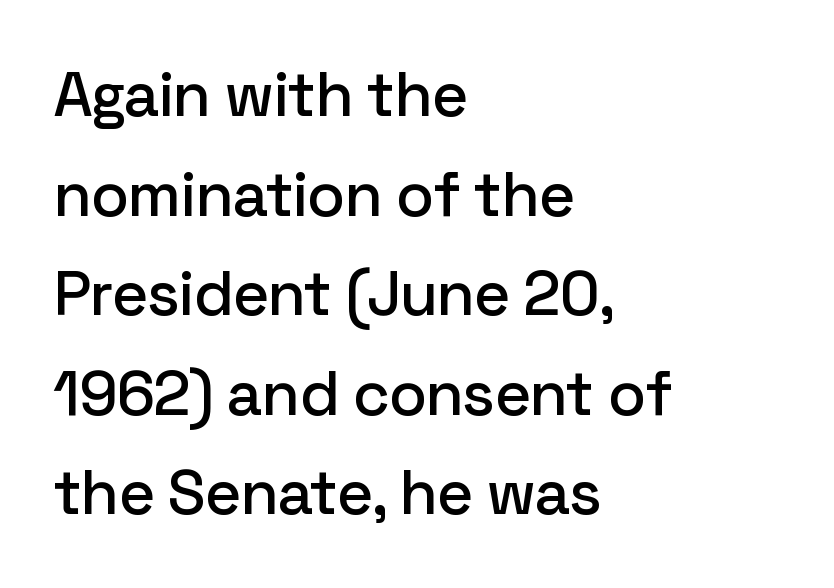
The image shows 63 px sans-serif type, upright; set left-aligned, normal line spacing (1.58x), normal letter spacing, not underlined; low stroke contrast and a medium x-height.
